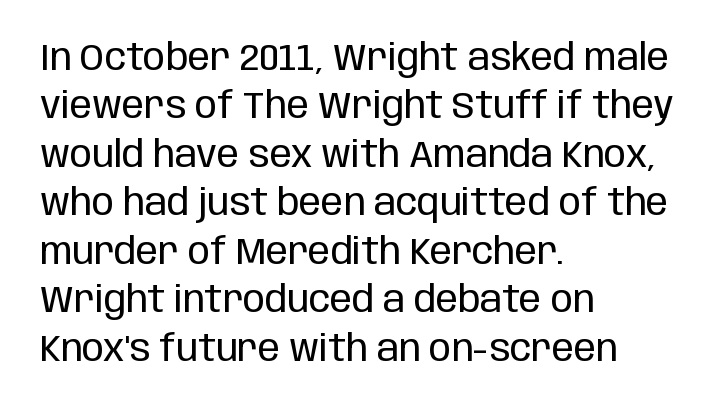
Q: Is the text bold? A: No.
Q: Is the text italic (slanted)? A: No, it is upright.
Q: Is the typeface a serif or a sans-serif typeface? A: Sans-serif.
Q: Is the text underlined? A: No.
Q: How is the paragraph aligned? A: Left-aligned.
Q: Is the spacing between letters normal or unusually wide? A: Normal.
Q: Is the spacing between lines tight, normal or loose? A: Normal.
Q: Width (condensed, normal, or wide)? A: Condensed.
Q: Stroke contrast? A: Low.
Q: x-height? A: Large.
Q: Monospaced? A: No.
